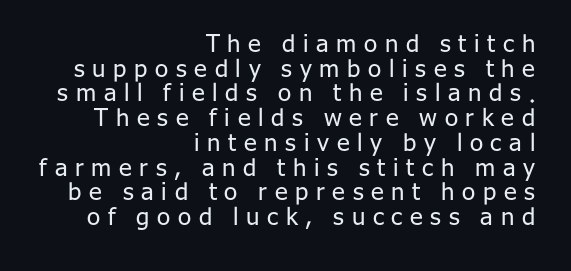
{"italic": "no", "bold": "no", "underline": "no", "align": "right", "line_spacing": "tight", "line_spacing_ratio": 1.03, "letter_spacing": "wide", "letter_spacing_em": 0.32, "glyph_px": 24}
